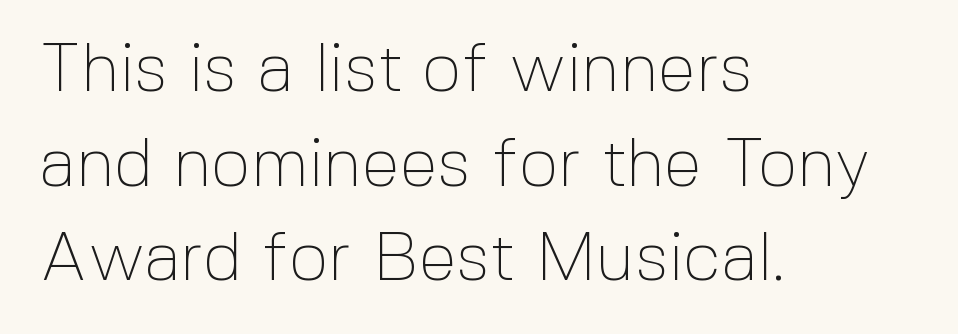
Q: Is the text bold? A: No.
Q: Is the text italic (slanted)? A: No, it is upright.
Q: Is the typeface a serif or a sans-serif typeface? A: Sans-serif.
Q: Is the text underlined? A: No.
Q: How is the paragraph aligned? A: Left-aligned.
Q: Is the spacing between letters normal or unusually wide? A: Normal.
Q: Is the spacing between lines tight, normal or loose? A: Normal.
Q: Width (condensed, normal, or wide)? A: Normal.
Q: x-height? A: Medium.
Q: Monospaced? A: No.
